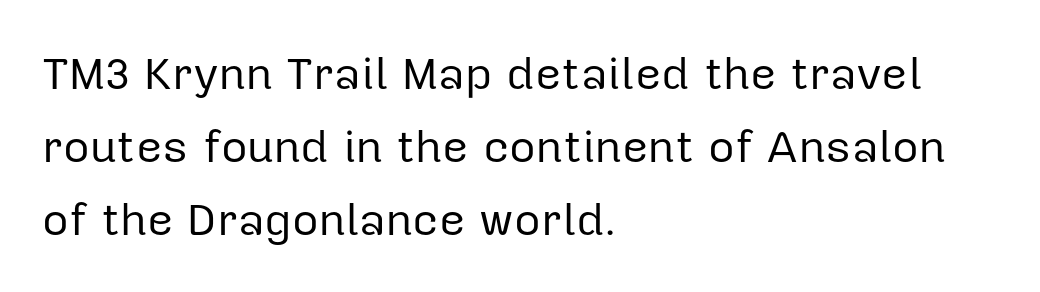
Q: Is the text bold? A: No.
Q: Is the text italic (slanted)? A: No, it is upright.
Q: Is the typeface a serif or a sans-serif typeface? A: Sans-serif.
Q: Is the text underlined? A: No.
Q: How is the paragraph aligned? A: Left-aligned.
Q: Is the spacing between letters normal or unusually wide? A: Normal.
Q: Is the spacing between lines tight, normal or loose? A: Normal.
Q: Width (condensed, normal, or wide)? A: Normal.
Q: Stroke contrast? A: Low.
Q: x-height? A: Medium.
Q: Monospaced? A: No.
